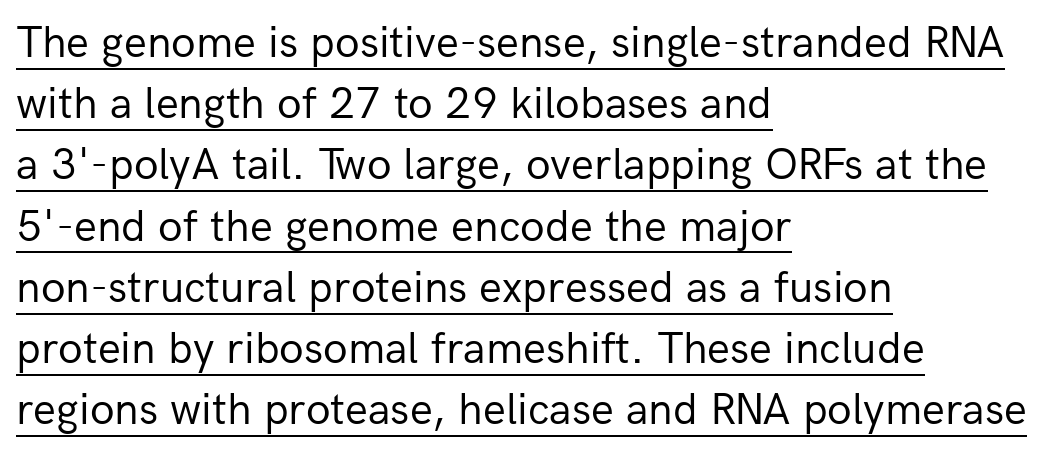
The image shows 45 px regular-weight sans-serif type, upright; set left-aligned, normal line spacing (1.36x), normal letter spacing, underlined; low stroke contrast and a medium x-height.
